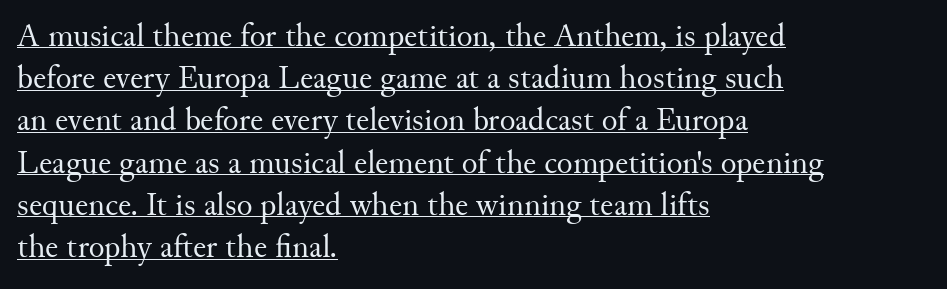
The face used here is rendered with its standard letterfit. Line starts are locked; line ends wander. Looks like regular typesetting: each glyph gets only the width it needs. The lettering holds an erect, upright posture throughout. Leading: standard.
